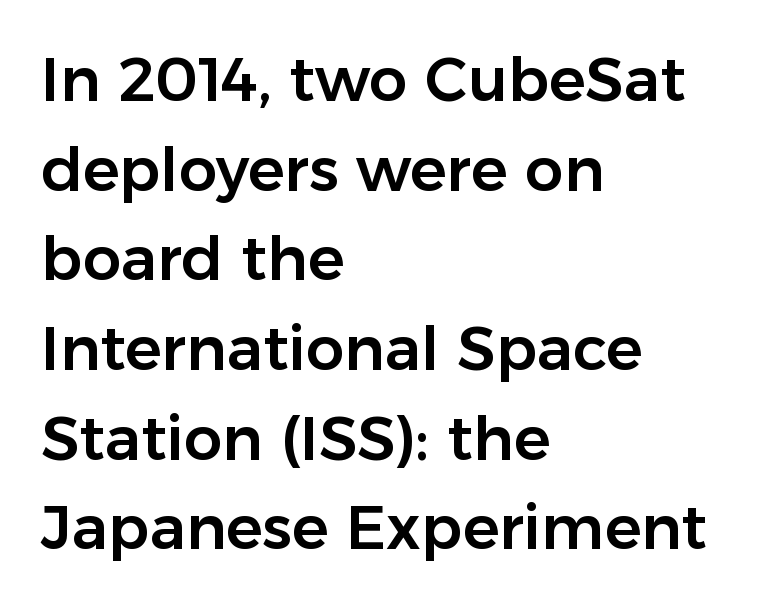
The image shows 61 px sans-serif type, upright; set left-aligned, normal line spacing (1.47x), normal letter spacing, not underlined; low stroke contrast and a medium x-height.
